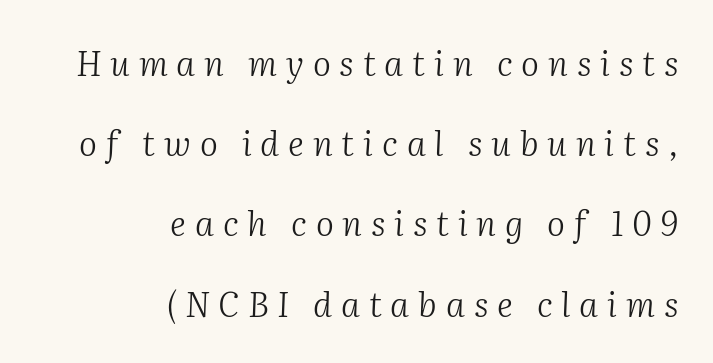
The image shows 34 px light serif type, italic (leaning right); set right-aligned, loose line spacing (2.36x), unusually wide letter spacing (+0.26 em), not underlined; medium stroke contrast and a medium x-height.
